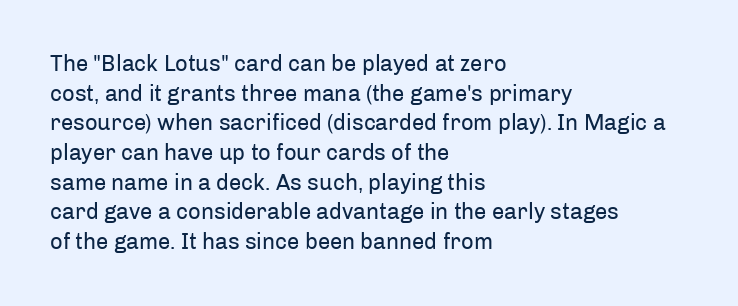
Q: Is the text bold? A: No.
Q: Is the text italic (slanted)? A: No, it is upright.
Q: Is the text underlined? A: No.
Q: How is the paragraph aligned? A: Left-aligned.
Q: Is the spacing between letters normal or unusually wide? A: Normal.
Q: Is the spacing between lines tight, normal or loose? A: Normal.
